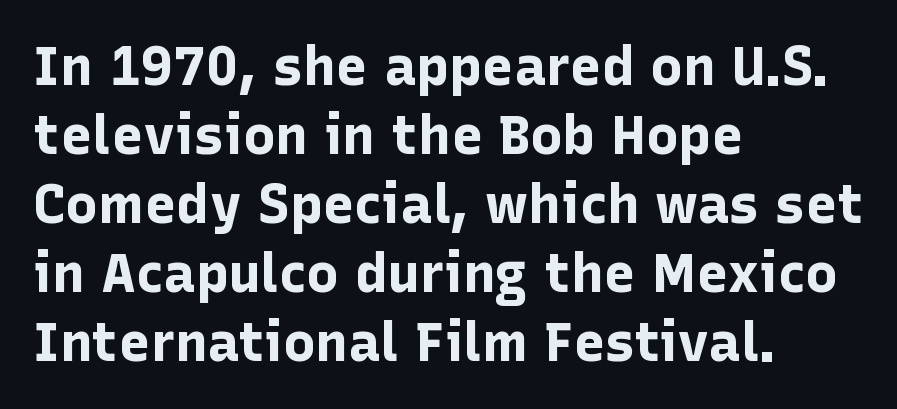
The image shows 54 px bold sans-serif type, upright; set left-aligned, normal line spacing (1.28x), normal letter spacing, not underlined; low stroke contrast and a medium x-height.
